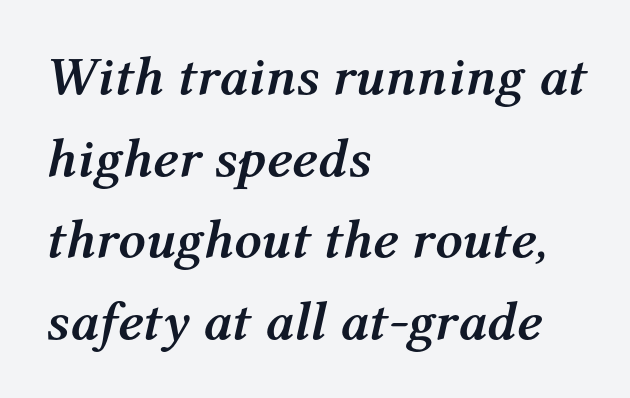
Q: Is the text bold? A: Yes.
Q: Is the text italic (slanted)? A: Yes, it leans right by about 12 degrees.
Q: Is the text underlined? A: No.
Q: How is the paragraph aligned? A: Left-aligned.
Q: Is the spacing between letters normal or unusually wide? A: Normal.
Q: Is the spacing between lines tight, normal or loose? A: Normal.
Q: Width (condensed, normal, or wide)? A: Normal.
Q: Stroke contrast? A: Medium.
Q: x-height? A: Medium.
Q: Monospaced? A: No.
